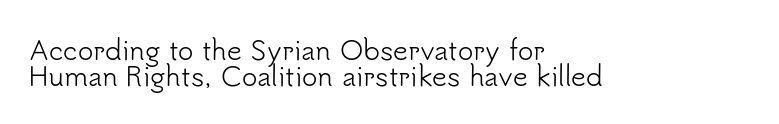
{"italic": "no", "bold": "no", "underline": "no", "align": "left", "line_spacing": "tight", "line_spacing_ratio": 1.01, "letter_spacing": "normal", "letter_spacing_em": 0.0, "glyph_px": 26}
